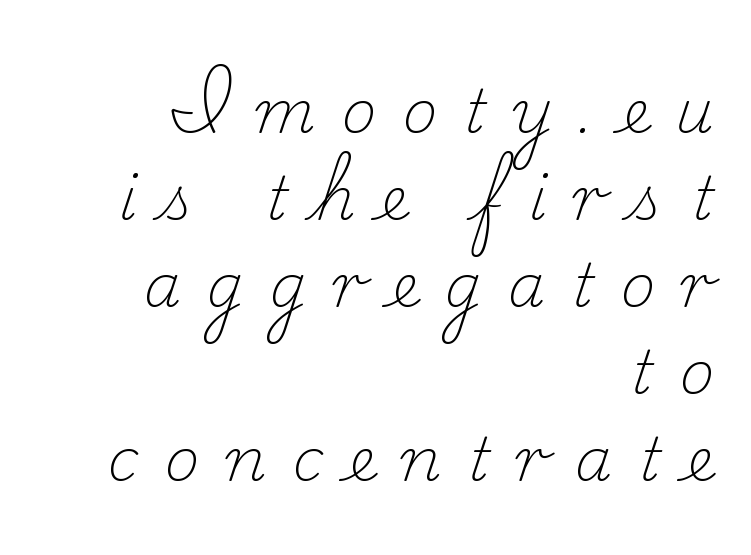
Q: Is the text bold? A: No.
Q: Is the text italic (slanted)? A: Yes.
Q: Is the typeface a serif or a sans-serif typeface? A: Serif.
Q: Is the text underlined? A: No.
Q: How is the paragraph aligned? A: Right-aligned.
Q: Is the spacing between letters normal or unusually wide? A: Unusually wide.
Q: Is the spacing between lines tight, normal or loose? A: Normal.
Q: Width (condensed, normal, or wide)? A: Normal.
Q: Stroke contrast? A: Low.
Q: x-height? A: Small.
Q: Monospaced? A: No.
